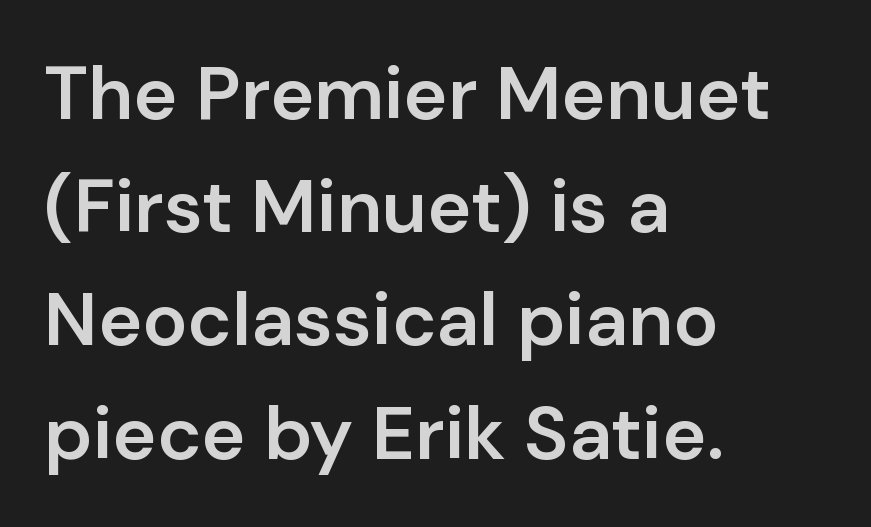
Q: Is the text bold? A: Semi-bold.
Q: Is the text italic (slanted)? A: No, it is upright.
Q: Is the typeface a serif or a sans-serif typeface? A: Sans-serif.
Q: Is the text underlined? A: No.
Q: How is the paragraph aligned? A: Left-aligned.
Q: Is the spacing between letters normal or unusually wide? A: Normal.
Q: Is the spacing between lines tight, normal or loose? A: Normal.
Q: Width (condensed, normal, or wide)? A: Normal.
Q: Stroke contrast? A: Low.
Q: x-height? A: Medium.
Q: Monospaced? A: No.
